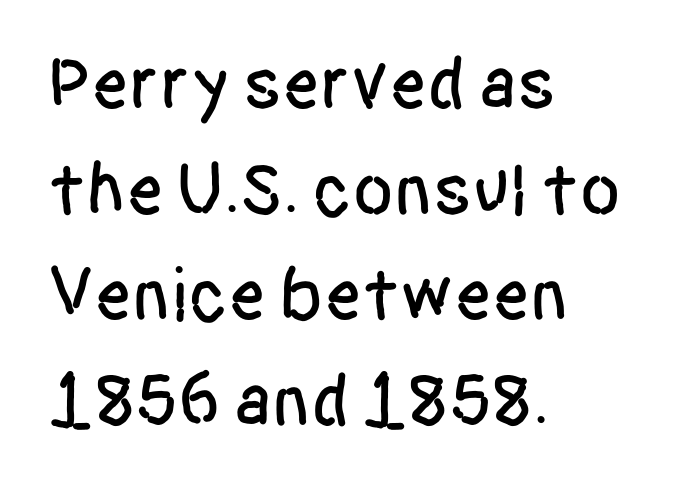
I'd call this a sans setting — the letters go barefoot. Note the varied advance widths — an 'i' is clearly narrower than an 'm'. Quick note: interline space is typical. Teacher's note: observe the even left margin — that is flush-left alignment. This is the regular roman posture of the typeface. The area under the type is left untouched.
